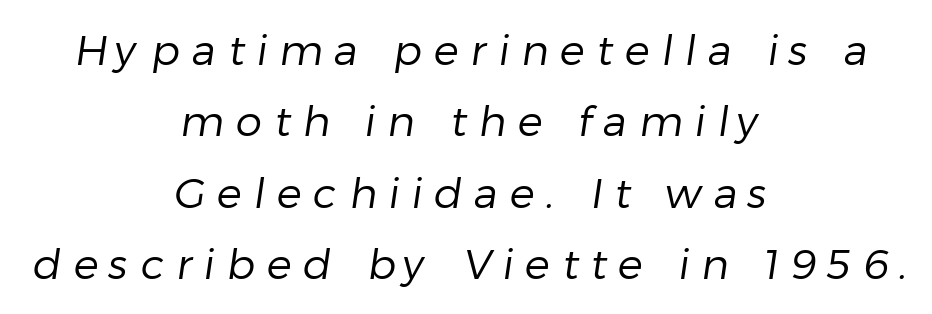
The weight would be labelled regular, book, light, or lighter still. Reading down the column, the eye jumps a familiar distance to each next line. Are there feet on the stems? There aren't — it's a sans. Words appear elongated and porous because spacing is wide. Line starts and ends both wander, symmetrically.
